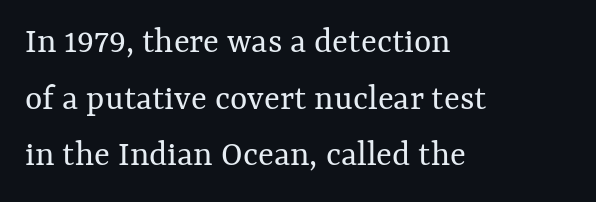
Q: Is the text bold? A: No.
Q: Is the text italic (slanted)? A: No, it is upright.
Q: Is the text underlined? A: No.
Q: How is the paragraph aligned? A: Left-aligned.
Q: Is the spacing between letters normal or unusually wide? A: Normal.
Q: Is the spacing between lines tight, normal or loose? A: Normal.
Q: Width (condensed, normal, or wide)? A: Normal.
Q: Stroke contrast? A: Medium.
Q: x-height? A: Medium.
Q: Monospaced? A: No.
